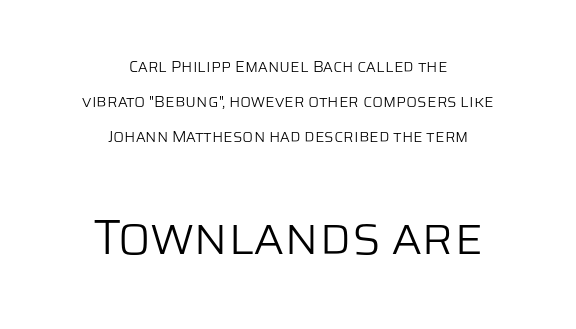
Q: Is the text bold? A: No.
Q: Is the text italic (slanted)? A: No, it is upright.
Q: Is the typeface a serif or a sans-serif typeface? A: Sans-serif.
Q: Is the text underlined? A: No.
Q: How is the paragraph aligned? A: Centered.
Q: Is the spacing between letters normal or unusually wide? A: Normal.
Q: Is the spacing between lines tight, normal or loose? A: Loose.
Q: Which block of text is set in a larger size, the first (top) or the second (bottom)? A: The second (bottom) one.
Q: Width (condensed, normal, or wide)? A: Normal.
Q: Stroke contrast? A: Low.
Q: x-height? A: Large.
Q: Monospaced? A: No.
